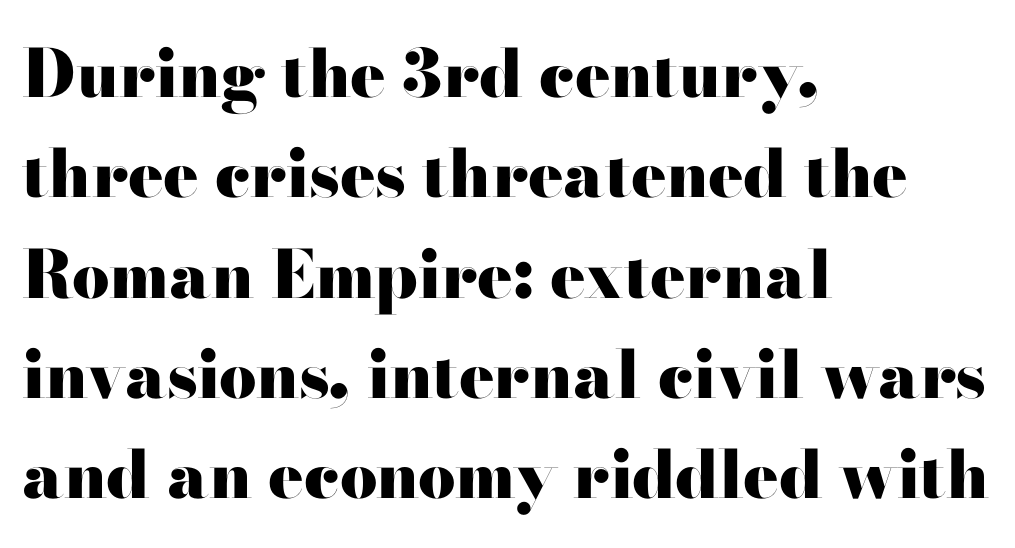
{"serif": "yes", "italic": "no", "bold": "yes", "weight": "heavy", "width": "wide", "stroke_contrast": "high", "x_height": "small", "monospaced": "no", "underline": "no", "align": "left", "line_spacing": "normal", "line_spacing_ratio": 1.52, "letter_spacing": "normal", "letter_spacing_em": 0.0, "glyph_px": 66}
